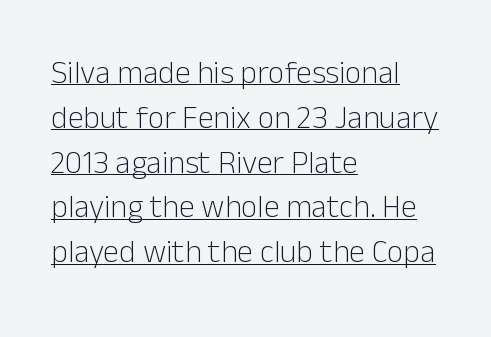
Students, observe: this is what conventionally led text looks like. Varying glyph widths throughout — classic text-font behaviour. Horizontal alignment here is leftward, the default for most running prose. Each line of the rendering has a horizontal stroke beneath the glyphs. The cut favours lightness, reaching ordinary text weight at its darkest. This sample uses a sans-serif face.
